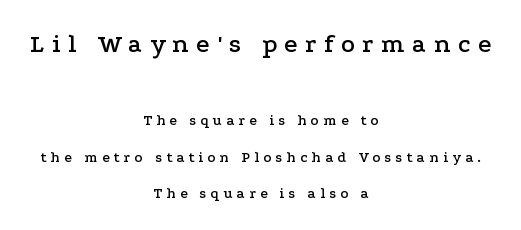
{"italic": "no", "underline": "no", "align": "center", "line_spacing": "loose", "line_spacing_ratio": 2.44, "letter_spacing": "wide", "letter_spacing_em": 0.28, "larger_block": "first", "size_ratio": 1.73, "glyph_px": 26}
